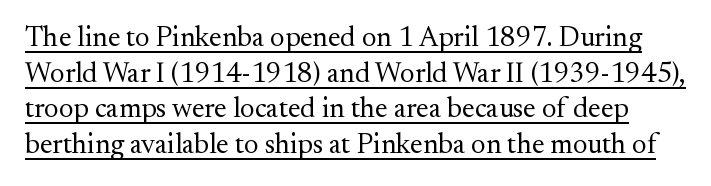
{"serif": "yes", "italic": "no", "bold": "no", "weight": "regular", "width": "normal", "stroke_contrast": "medium", "x_height": "small", "monospaced": "no", "underline": "yes", "line_spacing": "normal", "line_spacing_ratio": 1.27, "letter_spacing": "normal", "letter_spacing_em": 0.0, "glyph_px": 28}
